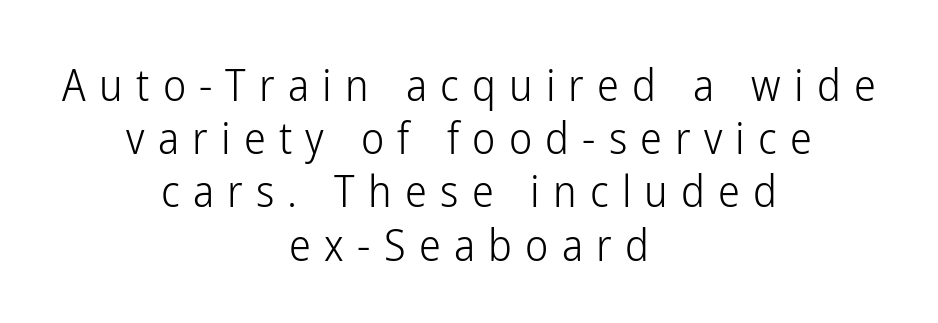
{"serif": "no", "italic": "no", "bold": "no", "weight": "light", "width": "condensed", "stroke_contrast": "low", "x_height": "medium", "monospaced": "no", "underline": "no", "align": "center", "line_spacing_ratio": 1.21, "letter_spacing": "wide", "letter_spacing_em": 0.3, "glyph_px": 44}
